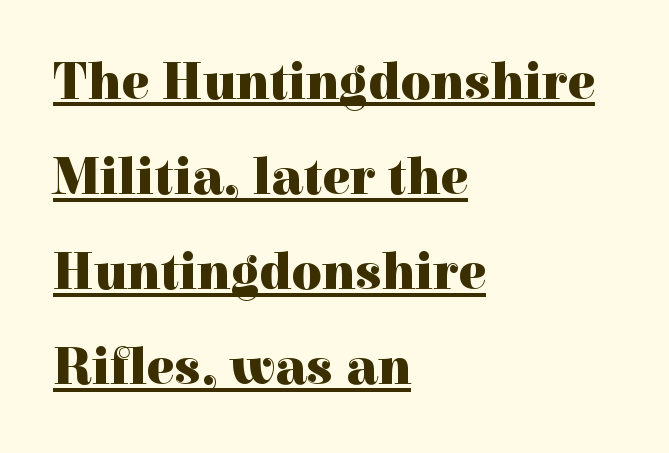
The image shows 52 px heavy serif type, upright; set left-aligned, line spacing 1.83x, normal letter spacing, underlined; a medium x-height.
